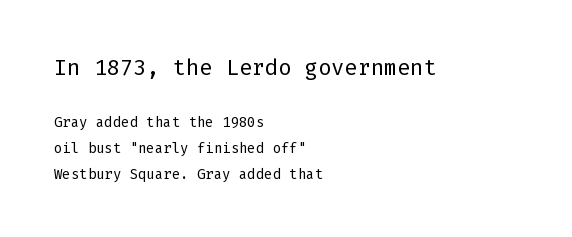
Designer's note — italics off, roman on. A bare baseline throughout the passage. You could call the tracking neutral — neither tight nor loose. Compared with a centered layout, this one pins lines to the left instead.
